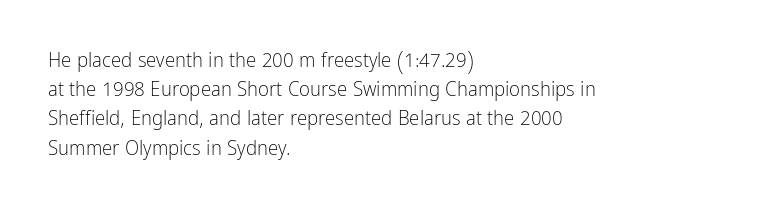
Q: Is the text bold? A: No.
Q: Is the text italic (slanted)? A: No, it is upright.
Q: Is the text underlined? A: No.
Q: How is the paragraph aligned? A: Left-aligned.
Q: Is the spacing between letters normal or unusually wide? A: Normal.
Q: Is the spacing between lines tight, normal or loose? A: Normal.
